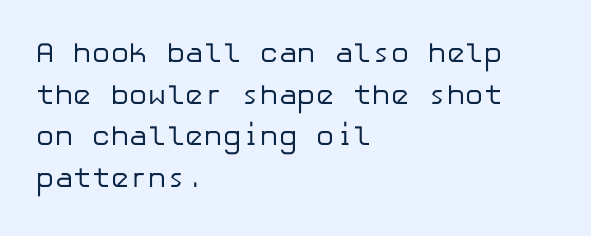
Q: Is the text bold? A: No.
Q: Is the text italic (slanted)? A: No, it is upright.
Q: Is the typeface a serif or a sans-serif typeface? A: Sans-serif.
Q: Is the text underlined? A: No.
Q: How is the paragraph aligned? A: Left-aligned.
Q: Is the spacing between letters normal or unusually wide? A: Normal.
Q: Is the spacing between lines tight, normal or loose? A: Normal.
Q: Width (condensed, normal, or wide)? A: Normal.
Q: Stroke contrast? A: Low.
Q: x-height? A: Medium.
